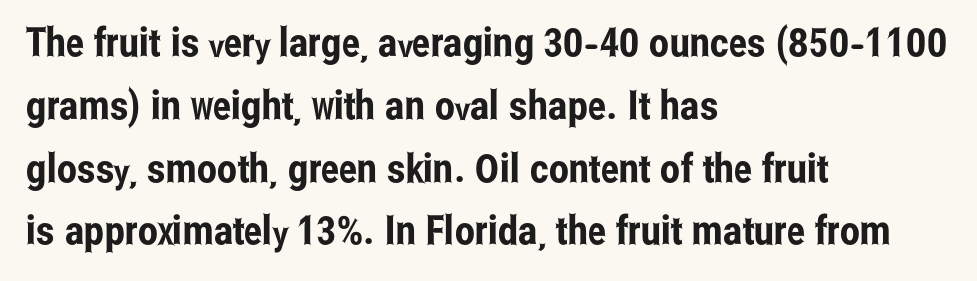
Q: Is the text italic (slanted)? A: No, it is upright.
Q: Is the typeface a serif or a sans-serif typeface? A: Sans-serif.
Q: Is the text underlined? A: No.
Q: How is the paragraph aligned? A: Left-aligned.
Q: Is the spacing between letters normal or unusually wide? A: Normal.
Q: Is the spacing between lines tight, normal or loose? A: Normal.
Q: Width (condensed, normal, or wide)? A: Condensed.
Q: Stroke contrast? A: Low.
Q: x-height? A: Medium.
Q: Monospaced? A: No.
